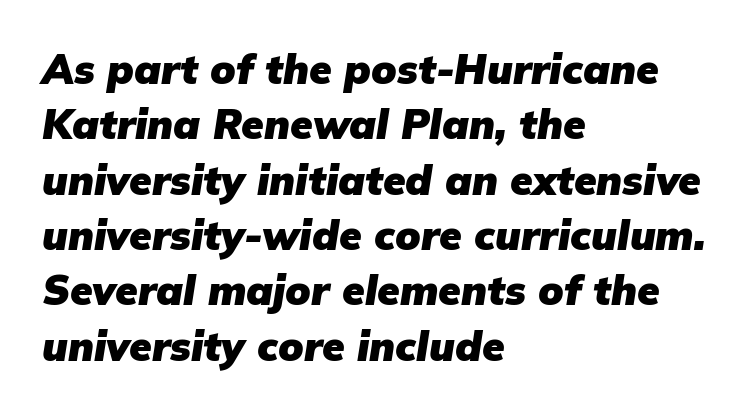
{"italic": "yes", "lean": "right", "slant_degrees": 9, "bold": "yes", "weight": "heavy", "width": "normal", "stroke_contrast": "low", "x_height": "medium", "monospaced": "no", "underline": "no", "align": "left", "line_spacing": "normal", "line_spacing_ratio": 1.35, "letter_spacing": "normal", "letter_spacing_em": 0.0, "glyph_px": 41}
